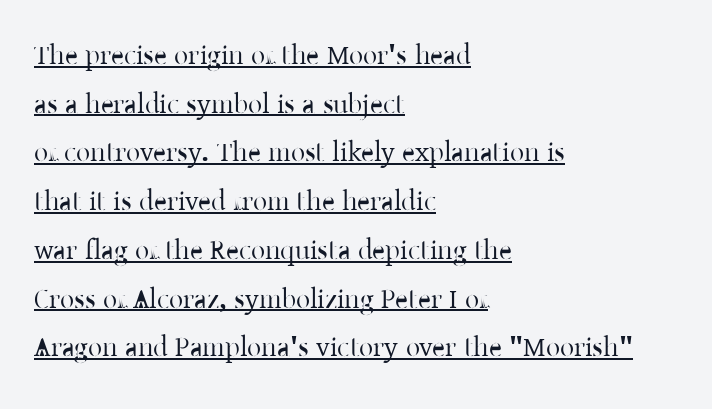
The letterforms sit shoulder to shoulder at normal distance. The characters display serif detailing at their extremities. Every word sits above its own underline. A typesetter would mark this as roman, not italic. If you drew a ruler down the left edge, every line would touch it. Think of a printed novel: that variable character pitch is what you see here.
